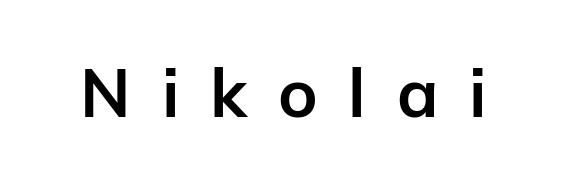
Words float on clear page, feet unadorned. Here the glyphs are tracked loosely, breaking word shapes into spaced letters. This sample has the flowing, uneven cadence of proportional lettering. The type sits square on the baseline with zero lean. The typesetting leans heavy: a genuine bold.
